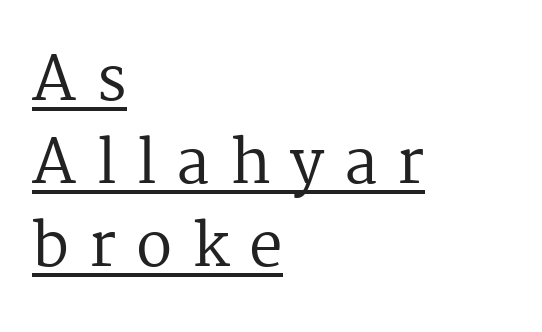
{"serif": "yes", "italic": "no", "bold": "no", "weight": "regular", "width": "normal", "stroke_contrast": "medium", "x_height": "medium", "monospaced": "no", "underline": "yes", "align": "left", "line_spacing": "normal", "line_spacing_ratio": 1.38, "letter_spacing": "wide", "letter_spacing_em": 0.33, "glyph_px": 60}
